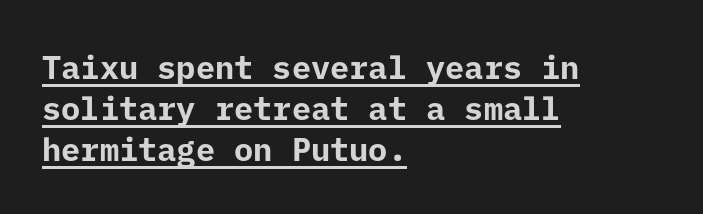
{"serif": "no", "italic": "no", "bold": "yes", "weight": "bold", "width": "normal", "stroke_contrast": "low", "x_height": "medium", "underline": "yes", "align": "left", "line_spacing": "normal", "line_spacing_ratio": 1.28, "letter_spacing": "normal", "letter_spacing_em": 0.0, "glyph_px": 32}
